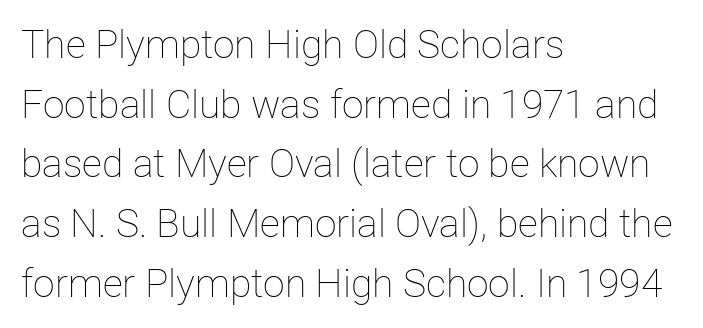
The image shows 39 px thin type, upright; set left-aligned, normal line spacing (1.53x), normal letter spacing, not underlined; low stroke contrast and a medium x-height.
